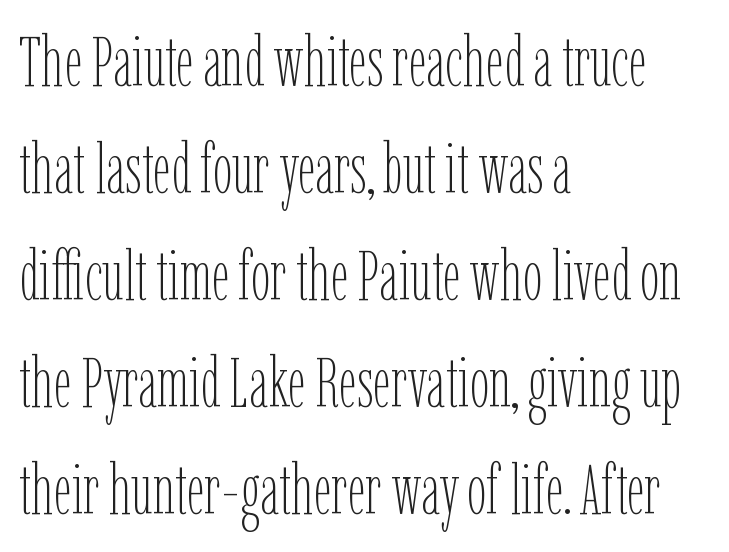
{"italic": "no", "bold": "no", "weight": "thin", "width": "condensed", "stroke_contrast": "low", "x_height": "medium", "monospaced": "no", "underline": "no", "align": "left", "line_spacing": "normal", "line_spacing_ratio": 1.53, "letter_spacing": "normal", "letter_spacing_em": 0.0, "glyph_px": 70}
